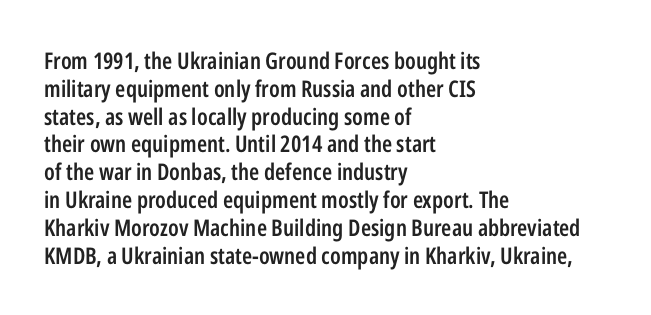
Q: Is the text bold? A: Semi-bold.
Q: Is the text italic (slanted)? A: No, it is upright.
Q: Is the text underlined? A: No.
Q: How is the paragraph aligned? A: Left-aligned.
Q: Is the spacing between letters normal or unusually wide? A: Normal.
